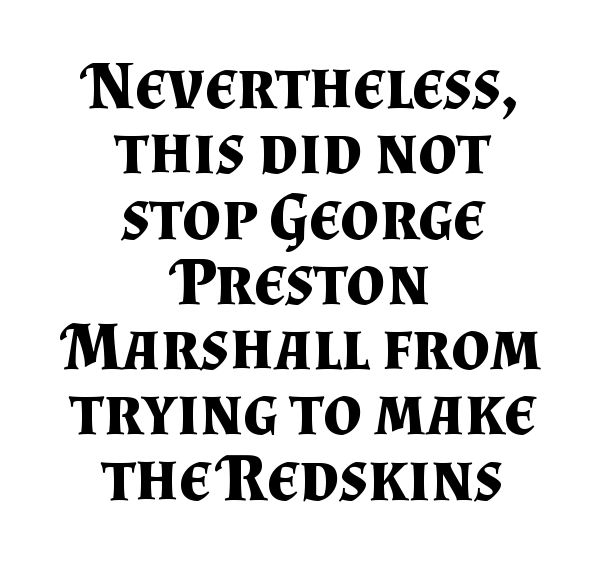
{"serif": "yes", "italic": "no", "bold": "yes", "weight": "bold", "width": "normal", "stroke_contrast": "medium", "x_height": "small", "monospaced": "no", "underline": "no", "align": "center", "line_spacing": "tight", "line_spacing_ratio": 0.96, "letter_spacing": "normal", "letter_spacing_em": 0.0, "glyph_px": 68}
